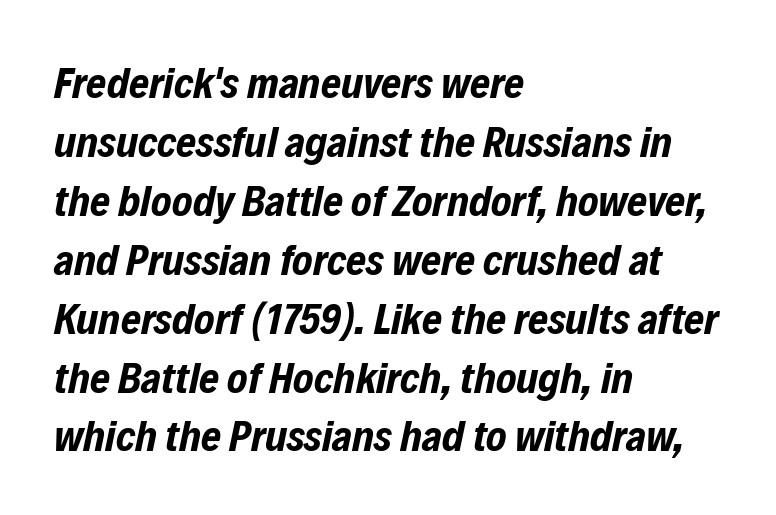
Q: Is the text bold? A: Yes.
Q: Is the text italic (slanted)? A: Yes, it leans right by about 12 degrees.
Q: Is the text underlined? A: No.
Q: How is the paragraph aligned? A: Left-aligned.
Q: Is the spacing between letters normal or unusually wide? A: Normal.
Q: Is the spacing between lines tight, normal or loose? A: Normal.
Q: Width (condensed, normal, or wide)? A: Condensed.
Q: Stroke contrast? A: Low.
Q: x-height? A: Medium.
Q: Monospaced? A: No.
